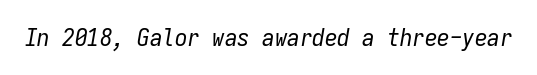
The image shows 25 px text type, italic (leaning right); set normal letter spacing, not underlined.
